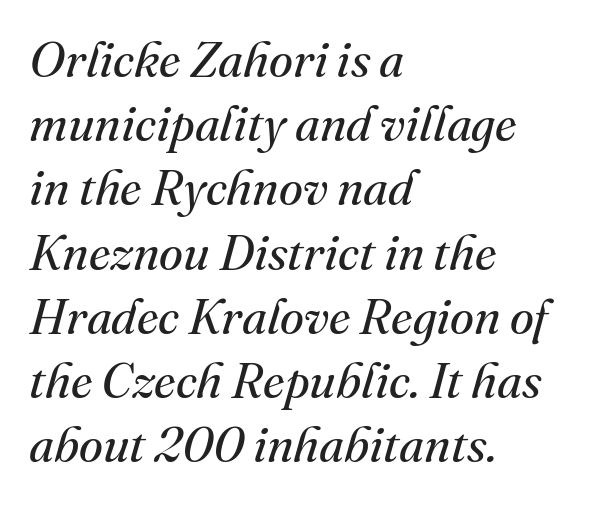
Q: Is the text bold? A: No.
Q: Is the text italic (slanted)? A: Yes, it leans right by about 16 degrees.
Q: Is the typeface a serif or a sans-serif typeface? A: Serif.
Q: Is the text underlined? A: No.
Q: How is the paragraph aligned? A: Left-aligned.
Q: Is the spacing between letters normal or unusually wide? A: Normal.
Q: Is the spacing between lines tight, normal or loose? A: Normal.
Q: Width (condensed, normal, or wide)? A: Normal.
Q: Stroke contrast? A: Medium.
Q: x-height? A: Small.
Q: Monospaced? A: No.
